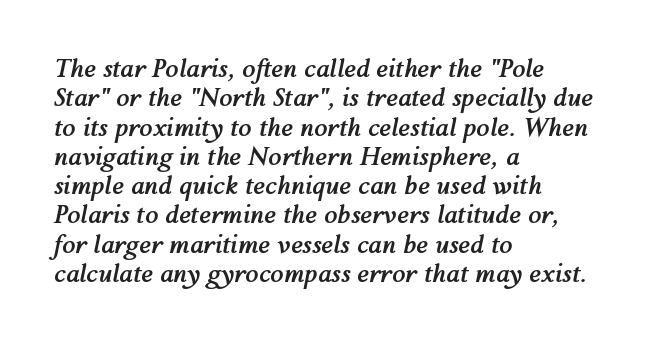
Q: Is the text bold? A: Yes.
Q: Is the text italic (slanted)? A: Yes, it leans right by about 12 degrees.
Q: Is the text underlined? A: No.
Q: How is the paragraph aligned? A: Left-aligned.
Q: Is the spacing between letters normal or unusually wide? A: Normal.
